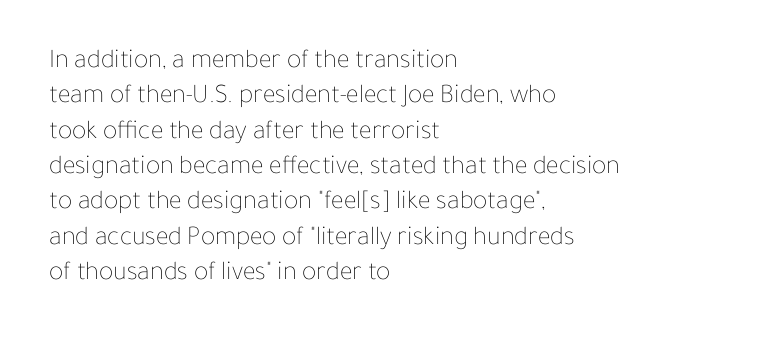
The image shows 27 px text type, upright; set left-aligned, normal line spacing (1.31x), normal letter spacing, not underlined.
